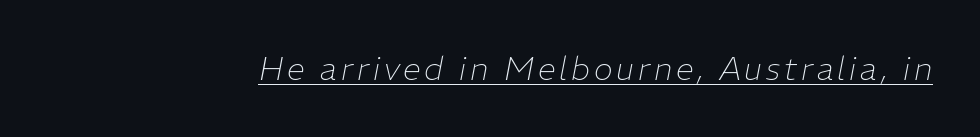
Q: Is the text bold? A: No.
Q: Is the text italic (slanted)? A: Yes, it leans right by about 11 degrees.
Q: Is the text underlined? A: Yes.
Q: Width (condensed, normal, or wide)? A: Normal.
Q: Stroke contrast? A: Low.
Q: x-height? A: Medium.
Q: Monospaced? A: No.
